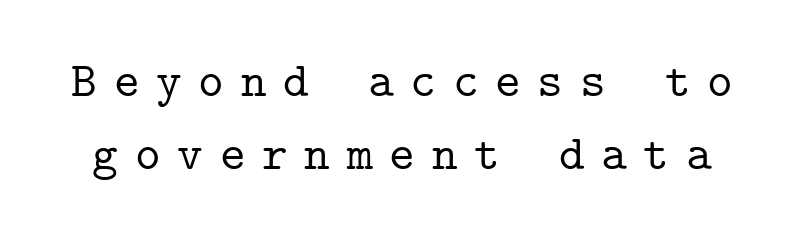
Unlike a clean sans, this face finishes its strokes with serifs. Posture: vertical. Evenly set lines give the paragraph a standard silhouette. You could only call the tracking loose — the letters float apart.
